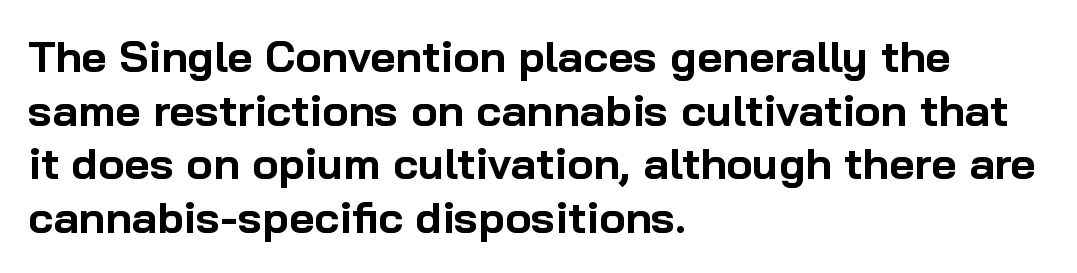
The lettering stays uniformly vertical, giving the passage a roman look. Varying glyph widths throughout — classic text-font behaviour. The compositor pushed each line to the left boundary. To sum up the face: it is a sans, with no serifs.
